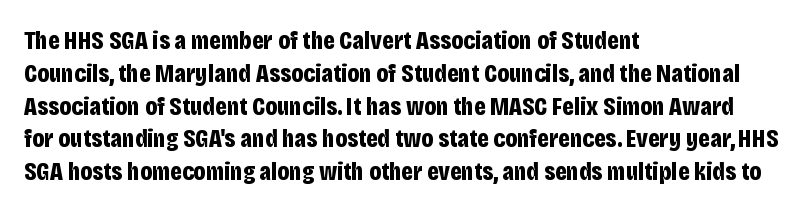
Q: Is the text bold? A: Yes.
Q: Is the text italic (slanted)? A: No, it is upright.
Q: Is the text underlined? A: No.
Q: How is the paragraph aligned? A: Left-aligned.
Q: Is the spacing between letters normal or unusually wide? A: Normal.
Q: Is the spacing between lines tight, normal or loose? A: Normal.
